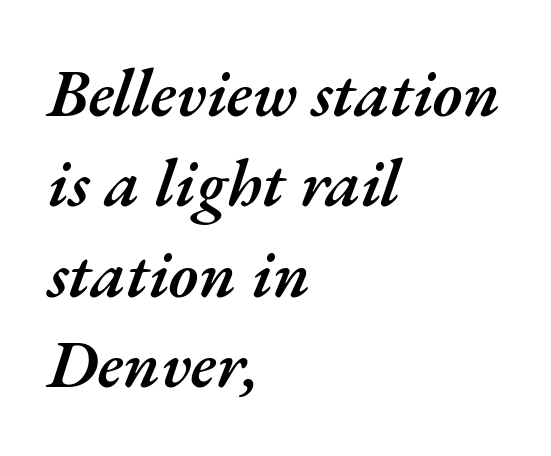
{"italic": "yes", "lean": "right", "slant_degrees": 17, "bold": "semi", "weight": "semibold", "width": "normal", "stroke_contrast": "medium", "x_height": "small", "monospaced": "no", "underline": "no", "align": "left", "line_spacing": "normal", "line_spacing_ratio": 1.35, "letter_spacing": "normal", "letter_spacing_em": 0.0, "glyph_px": 67}
